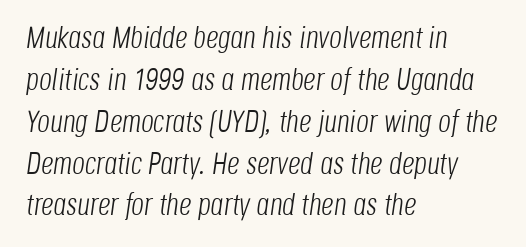
Q: Is the text bold? A: No.
Q: Is the text italic (slanted)? A: Yes, it leans right by about 8 degrees.
Q: Is the text underlined? A: No.
Q: How is the paragraph aligned? A: Left-aligned.
Q: Is the spacing between letters normal or unusually wide? A: Normal.
Q: Is the spacing between lines tight, normal or loose? A: Normal.
Q: Width (condensed, normal, or wide)? A: Condensed.
Q: Stroke contrast? A: Low.
Q: x-height? A: Large.
Q: Monospaced? A: No.
